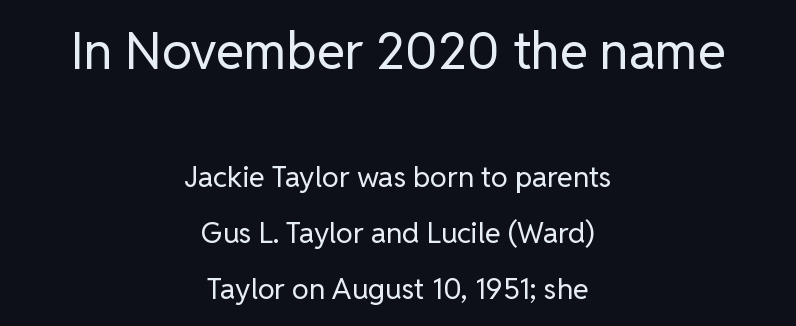
Q: Is the text bold? A: No.
Q: Is the text italic (slanted)? A: No, it is upright.
Q: Is the typeface a serif or a sans-serif typeface? A: Sans-serif.
Q: Is the text underlined? A: No.
Q: How is the paragraph aligned? A: Centered.
Q: Is the spacing between letters normal or unusually wide? A: Normal.
Q: Is the spacing between lines tight, normal or loose? A: Loose.
Q: Which block of text is set in a larger size, the first (top) or the second (bottom)? A: The first (top) one.
Q: Width (condensed, normal, or wide)? A: Normal.
Q: Stroke contrast? A: Low.
Q: x-height? A: Medium.
Q: Monospaced? A: No.
